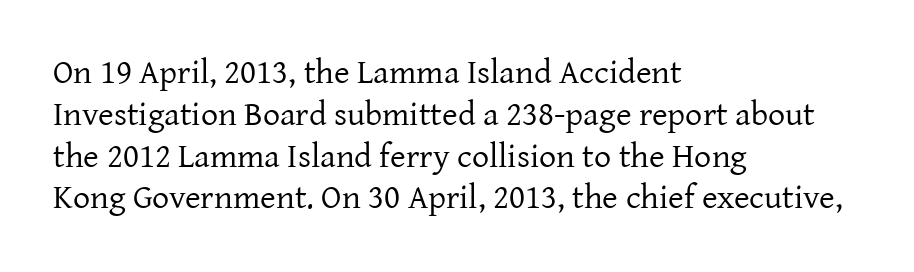
All the whitespace from short lines collects on the right. Descenders are the only things crossing below the line. Unlike a clean sans, this face finishes its strokes with serifs. The lettering holds an erect, upright posture throughout.
